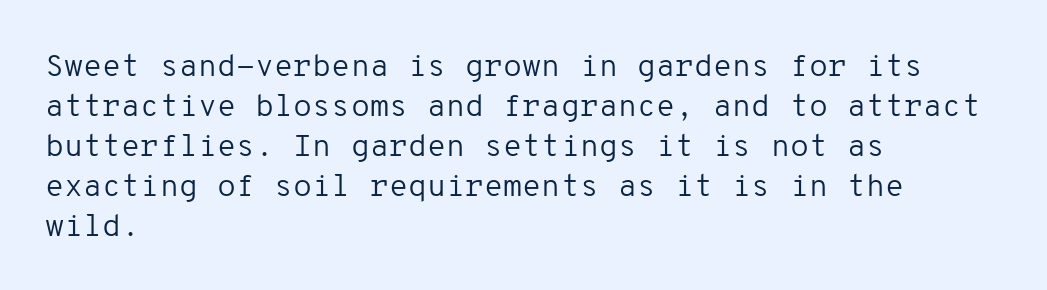
Q: Is the text bold? A: No.
Q: Is the text italic (slanted)? A: No, it is upright.
Q: Is the typeface a serif or a sans-serif typeface? A: Sans-serif.
Q: Is the text underlined? A: No.
Q: How is the paragraph aligned? A: Left-aligned.
Q: Is the spacing between letters normal or unusually wide? A: Normal.
Q: Is the spacing between lines tight, normal or loose? A: Normal.
Q: Width (condensed, normal, or wide)? A: Normal.
Q: Stroke contrast? A: Low.
Q: x-height? A: Medium.
Q: Monospaced? A: Yes.
